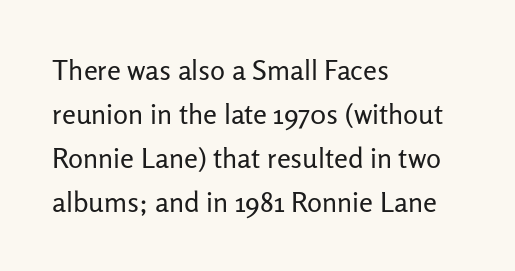
Q: Is the text bold? A: No.
Q: Is the text italic (slanted)? A: No, it is upright.
Q: Is the typeface a serif or a sans-serif typeface? A: Sans-serif.
Q: Is the text underlined? A: No.
Q: How is the paragraph aligned? A: Left-aligned.
Q: Is the spacing between letters normal or unusually wide? A: Normal.
Q: Is the spacing between lines tight, normal or loose? A: Normal.
Q: Width (condensed, normal, or wide)? A: Normal.
Q: Stroke contrast? A: Low.
Q: x-height? A: Medium.
Q: Monospaced? A: No.
